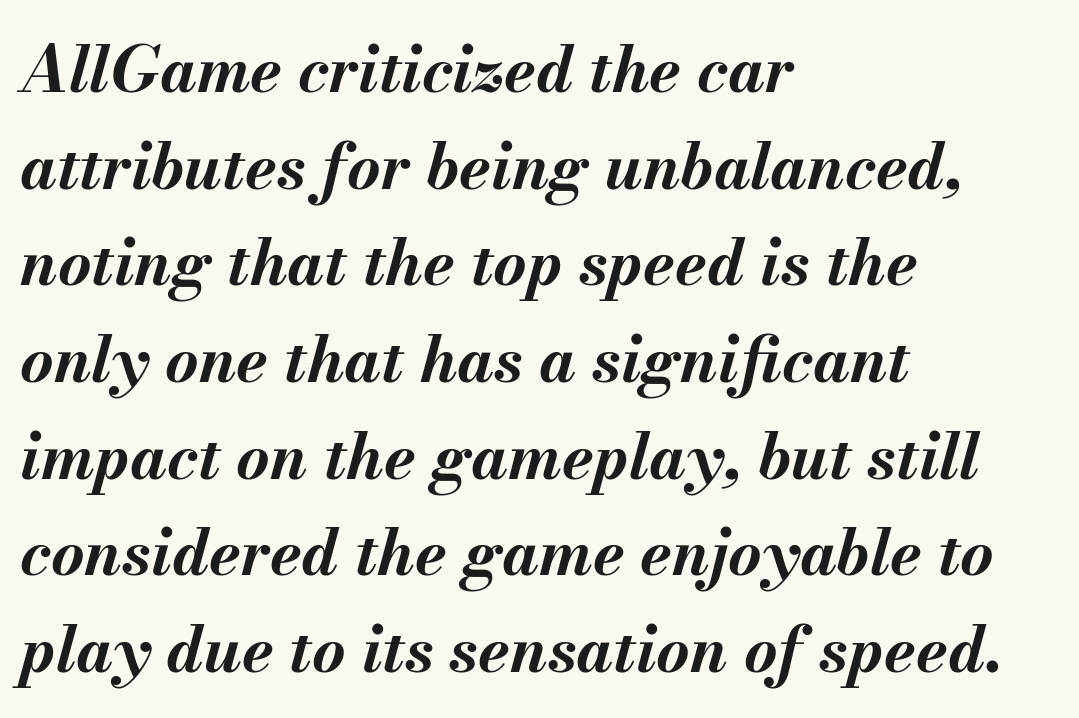
Q: Is the text bold? A: Yes.
Q: Is the text italic (slanted)? A: Yes, it leans right by about 13 degrees.
Q: Is the text underlined? A: No.
Q: How is the paragraph aligned? A: Left-aligned.
Q: Is the spacing between letters normal or unusually wide? A: Normal.
Q: Is the spacing between lines tight, normal or loose? A: Normal.
Q: Width (condensed, normal, or wide)? A: Normal.
Q: Stroke contrast? A: Medium.
Q: x-height? A: Small.
Q: Monospaced? A: No.
